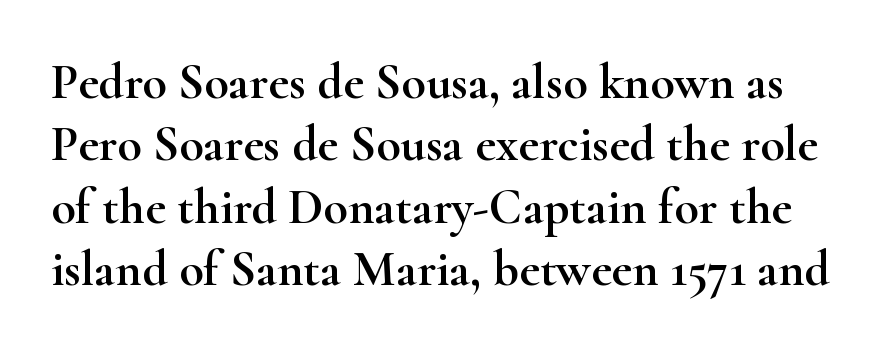
The image shows 50 px wide serif type, upright; set normal line spacing (1.25x), normal letter spacing, not underlined; high stroke contrast and a small x-height.
